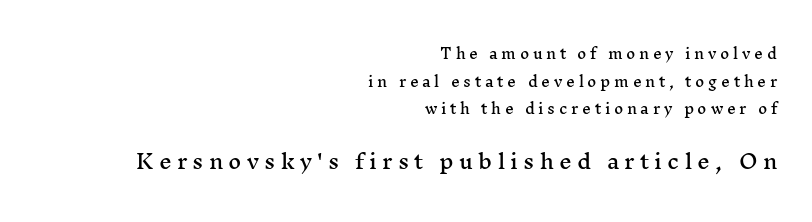
{"italic": "no", "underline": "no", "align": "right", "line_spacing": "loose", "line_spacing_ratio": 1.97, "letter_spacing": "wide", "letter_spacing_em": 0.26, "larger_block": "second", "size_ratio": 1.43, "glyph_px": 20}
